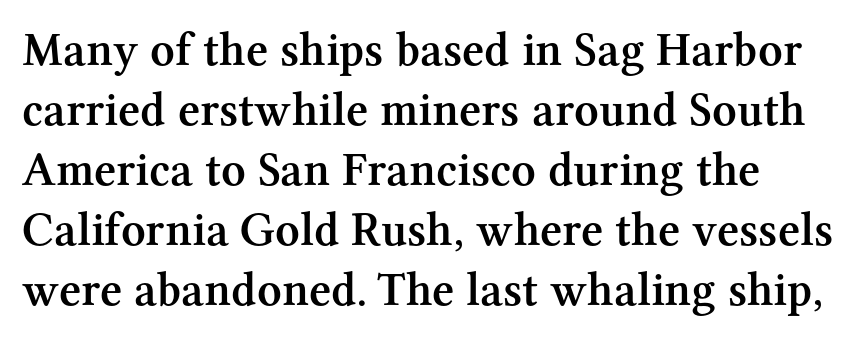
Q: Is the text bold? A: Semi-bold.
Q: Is the text italic (slanted)? A: No, it is upright.
Q: Is the typeface a serif or a sans-serif typeface? A: Serif.
Q: Is the text underlined? A: No.
Q: How is the paragraph aligned? A: Left-aligned.
Q: Is the spacing between letters normal or unusually wide? A: Normal.
Q: Is the spacing between lines tight, normal or loose? A: Normal.
Q: Width (condensed, normal, or wide)? A: Normal.
Q: Stroke contrast? A: Medium.
Q: x-height? A: Medium.
Q: Monospaced? A: No.
